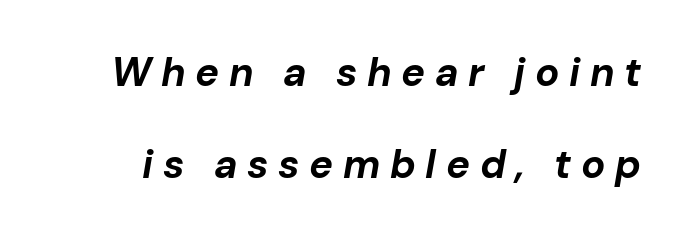
The image shows 40 px bold type, italic (leaning right); set loose line spacing (2.31x), unusually wide letter spacing (+0.24 em), not underlined; low stroke contrast and a medium x-height.
